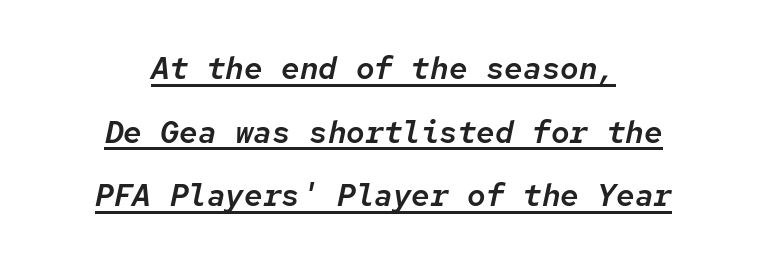
The image shows 31 px text type, italic (leaning right), monospaced; set centered, loose line spacing (2.05x), normal letter spacing, underlined; low stroke contrast and a medium x-height.
